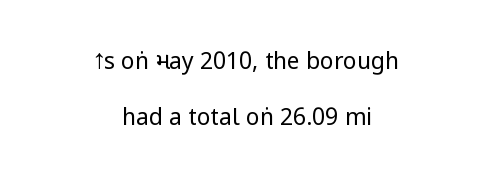
The letterforms sit at book weight or below. The rendering keeps characters at their native spacing. The line-height multiplier appears high, well above default. The glyphs are unaccompanied by any horizontal stroke below them. Horizontal alignment here is central, giving a formal, balanced look. When letters stand straight like this, we call the style roman or upright.
